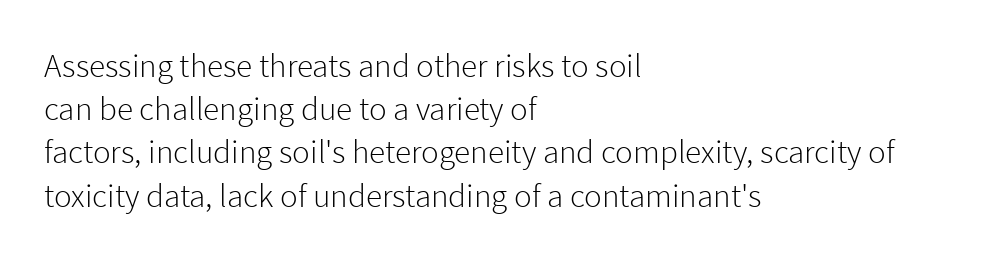
The passage shown is not bold in any degree. Spacing verdict: proportional, widths tailored to each character. Quick note: underline off. Short and long lines alike share a common starting point at left. The passage shown has conventional tracking throughout.
